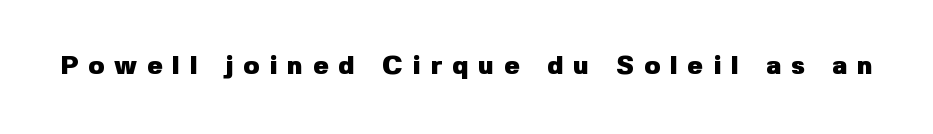
The passage shown is emphatically bold. You could only call the tracking loose — the letters float apart. Unmarked baselines from the first word to the last. In terms of posture, this sample is upright.
